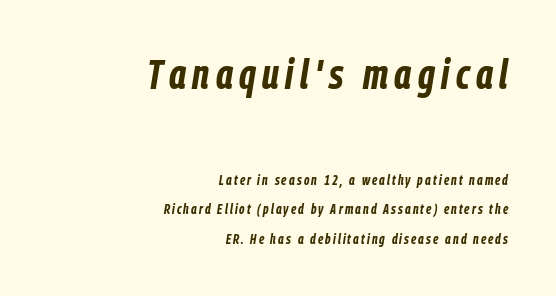
{"italic": "yes", "lean": "right", "slant_degrees": 9, "bold": "yes", "weight": "bold", "width": "condensed", "stroke_contrast": "low", "x_height": "medium", "monospaced": "no", "underline": "no", "align": "right", "line_spacing": "loose", "line_spacing_ratio": 2.12, "larger_block": "first", "size_ratio": 3.0, "glyph_px": 42}
